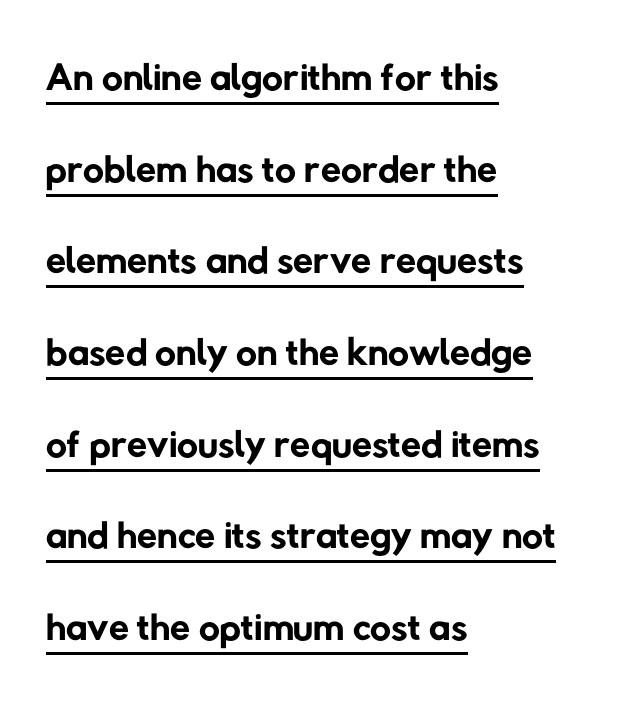
{"serif": "no", "bold": "no", "weight": "regular", "width": "normal", "stroke_contrast": "low", "x_height": "medium", "monospaced": "no", "underline": "yes", "align": "left", "line_spacing": "normal", "line_spacing_ratio": 1.58, "letter_spacing": "normal", "letter_spacing_em": 0.0, "glyph_px": 58}
